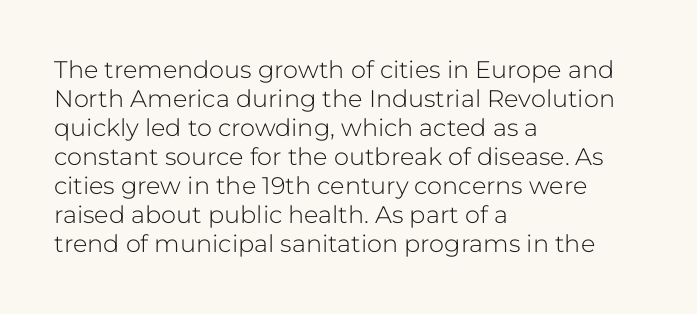
The image shows 24 px text type, upright; set left-aligned, line spacing 1.21x, normal letter spacing, not underlined.
